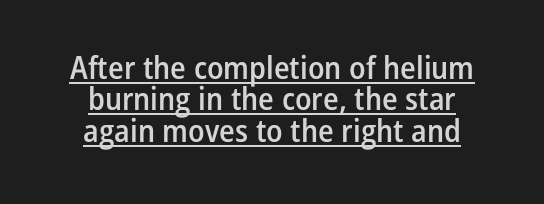
Q: Is the text bold? A: Semi-bold.
Q: Is the text italic (slanted)? A: No, it is upright.
Q: Is the typeface a serif or a sans-serif typeface? A: Sans-serif.
Q: Is the text underlined? A: Yes.
Q: Is the spacing between letters normal or unusually wide? A: Normal.
Q: Is the spacing between lines tight, normal or loose? A: Tight.
Q: Width (condensed, normal, or wide)? A: Condensed.
Q: Stroke contrast? A: Low.
Q: x-height? A: Medium.
Q: Monospaced? A: No.
